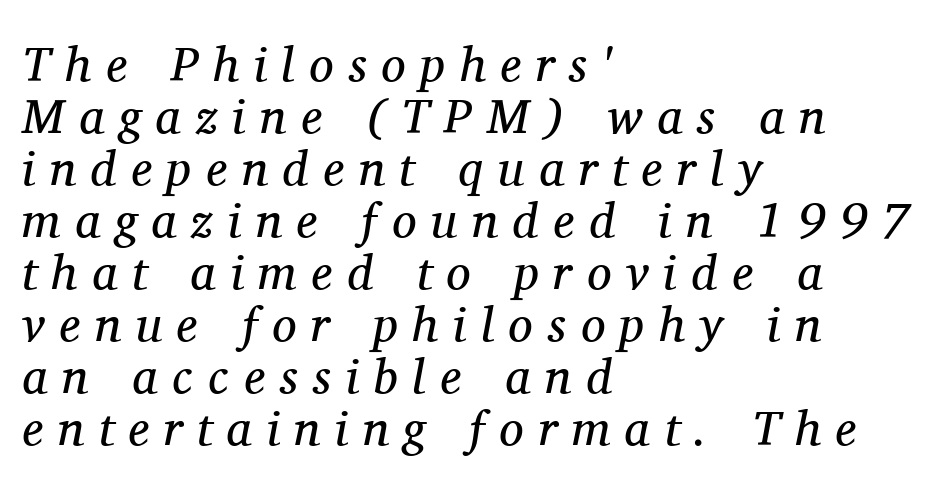
A light-to-regular cut is what we see here. Underline: absent. The specimen reads as italic at a glance. You could barely slide anything between these rows. These lines are rendered in a variable-pitch font. Look at the tracking — it's clearly loosened, letters drifting apart.
